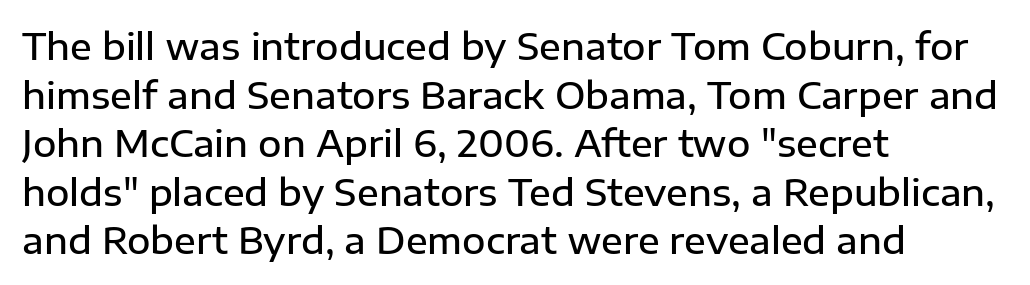
Q: Is the text bold? A: Semi-bold.
Q: Is the text italic (slanted)? A: No, it is upright.
Q: Is the typeface a serif or a sans-serif typeface? A: Sans-serif.
Q: Is the text underlined? A: No.
Q: How is the paragraph aligned? A: Left-aligned.
Q: Is the spacing between letters normal or unusually wide? A: Normal.
Q: Is the spacing between lines tight, normal or loose? A: Normal.
Q: Width (condensed, normal, or wide)? A: Normal.
Q: Stroke contrast? A: Low.
Q: x-height? A: Medium.
Q: Monospaced? A: No.
